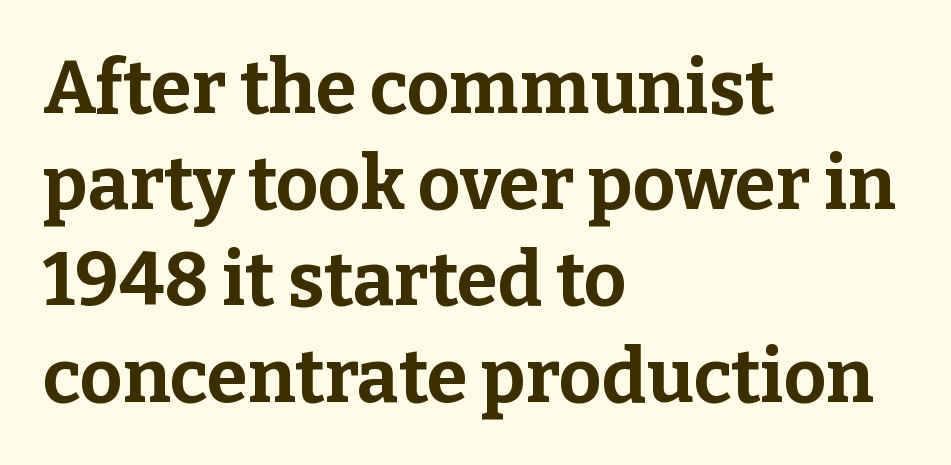
{"serif": "yes", "italic": "no", "bold": "yes", "weight": "bold", "width": "normal", "stroke_contrast": "low", "x_height": "medium", "monospaced": "no", "underline": "no", "align": "left", "line_spacing": "normal", "line_spacing_ratio": 1.3, "letter_spacing": "normal", "letter_spacing_em": 0.0, "glyph_px": 74}
